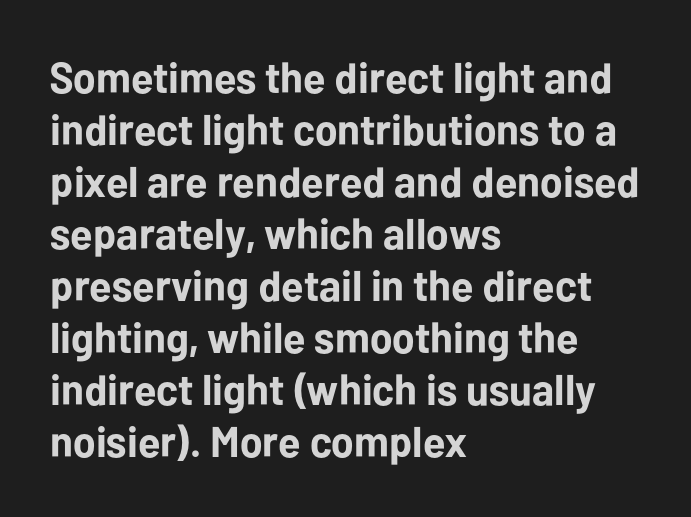
The image shows 43 px bold sans-serif type, upright; set left-aligned, line spacing 1.21x, normal letter spacing, not underlined; low stroke contrast and a medium x-height.
